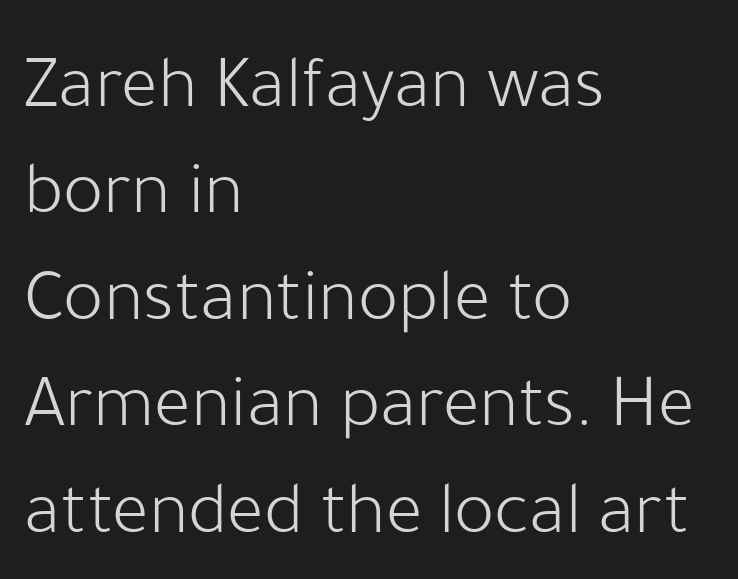
{"serif": "no", "italic": "no", "bold": "no", "weight": "light", "width": "normal", "stroke_contrast": "low", "x_height": "medium", "monospaced": "no", "underline": "no", "align": "left", "line_spacing": "normal", "line_spacing_ratio": 1.4, "letter_spacing": "normal", "letter_spacing_em": 0.0, "glyph_px": 76}
